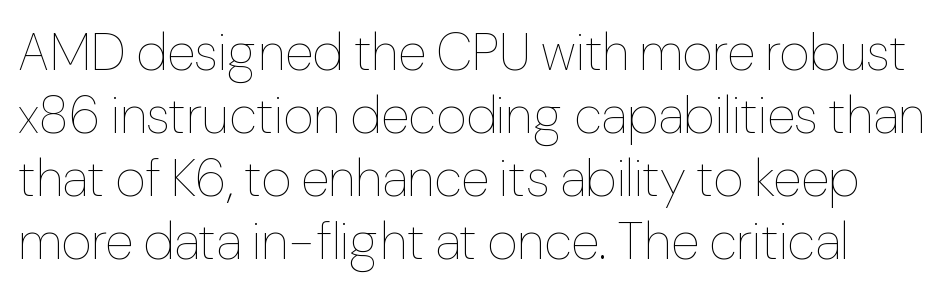
Q: Is the text bold? A: No.
Q: Is the text italic (slanted)? A: No, it is upright.
Q: Is the text underlined? A: No.
Q: Is the spacing between letters normal or unusually wide? A: Normal.
Q: Width (condensed, normal, or wide)? A: Normal.
Q: Stroke contrast? A: Low.
Q: x-height? A: Medium.
Q: Monospaced? A: No.
